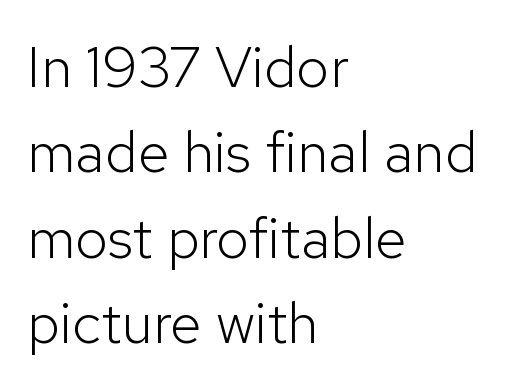
The image shows 58 px light sans-serif type, upright; set left-aligned, normal line spacing (1.47x), normal letter spacing, not underlined; low stroke contrast and a medium x-height.
